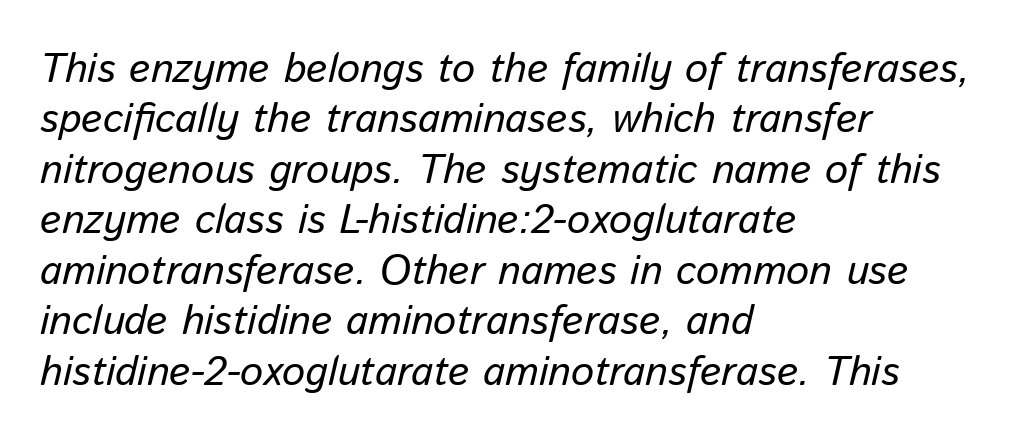
{"italic": "yes", "lean": "right", "slant_degrees": 13, "width": "normal", "stroke_contrast": "low", "x_height": "medium", "monospaced": "no", "underline": "no", "align": "left", "line_spacing_ratio": 1.23, "letter_spacing": "normal", "letter_spacing_em": 0.0, "glyph_px": 41}
